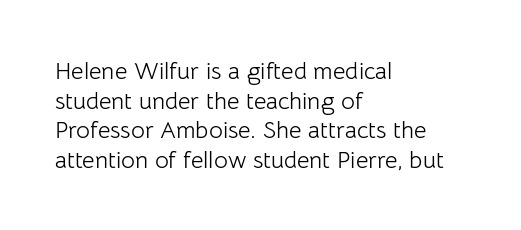
Q: Is the text bold? A: No.
Q: Is the text italic (slanted)? A: No, it is upright.
Q: Is the text underlined? A: No.
Q: How is the paragraph aligned? A: Left-aligned.
Q: Is the spacing between letters normal or unusually wide? A: Normal.
